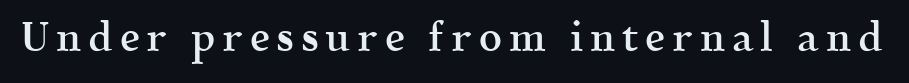
The image shows 40 px semibold serif type, upright; set not underlined; a medium x-height.
